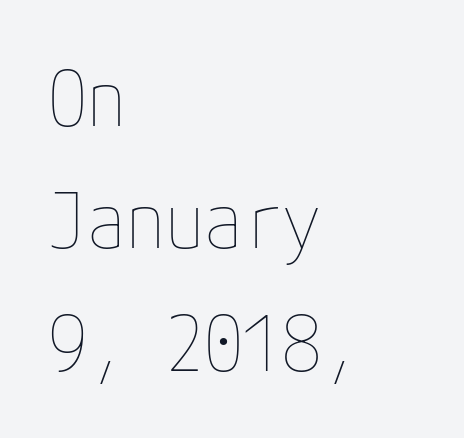
The image shows 78 px thin, condensed type, upright; set left-aligned, normal line spacing (1.57x), normal letter spacing, not underlined; low stroke contrast and a medium x-height.
